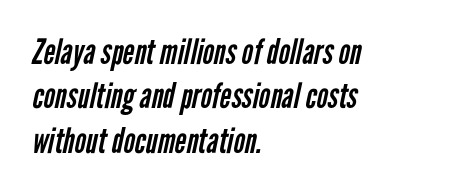
The image shows 35 px regular-weight, condensed sans-serif type; set left-aligned, normal line spacing (1.27x), normal letter spacing, not underlined; low stroke contrast and a medium x-height.
